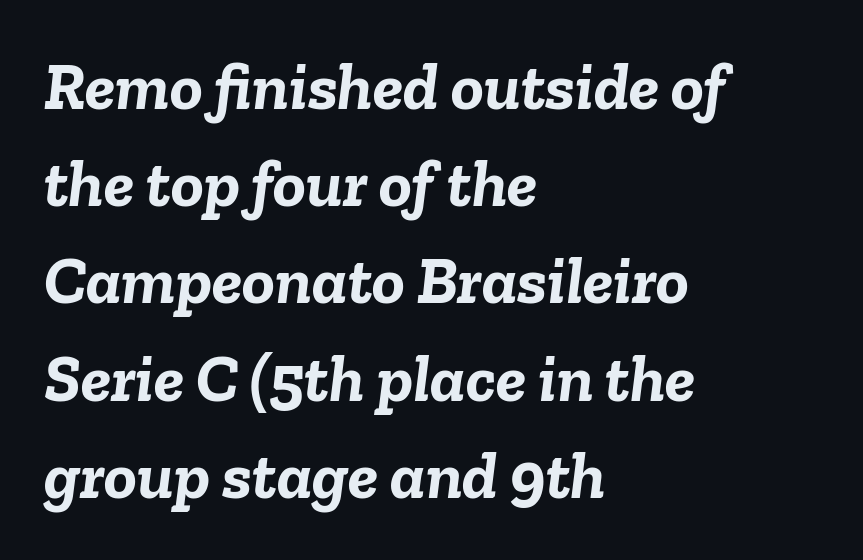
The space between consecutive lines is moderate. All the whitespace from short lines collects on the right. Tracking here is standard; glyphs follow each other at the usual distance. The letters are slanted; this is an italic face. Underline: absent. Set as a true bold cut, around the 700 mark.
